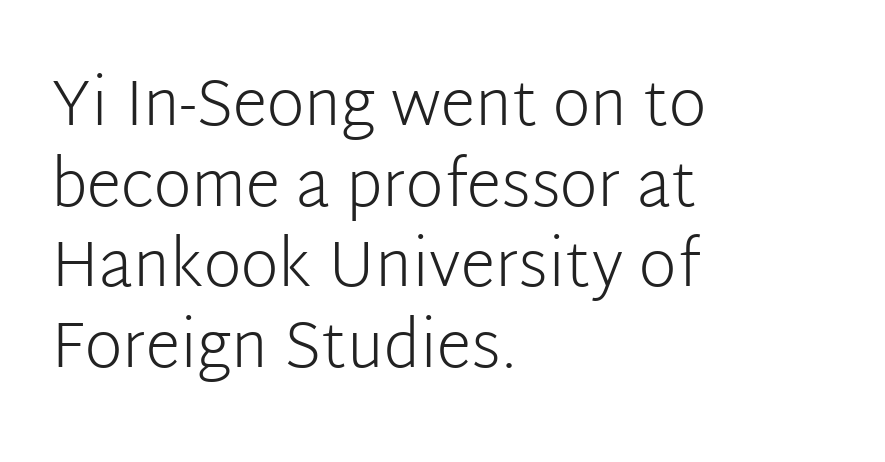
{"serif": "no", "italic": "no", "bold": "no", "weight": "light", "width": "normal", "stroke_contrast": "low", "x_height": "medium", "monospaced": "no", "underline": "no", "align": "left", "line_spacing": "normal", "line_spacing_ratio": 1.26, "letter_spacing": "normal", "letter_spacing_em": 0.0, "glyph_px": 64}
